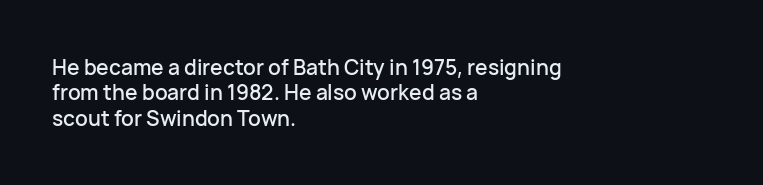
Q: Is the text italic (slanted)? A: No, it is upright.
Q: Is the text underlined? A: No.
Q: How is the paragraph aligned? A: Left-aligned.
Q: Is the spacing between letters normal or unusually wide? A: Normal.
